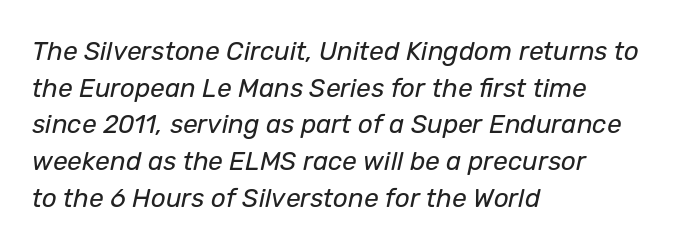
Q: Is the text bold? A: No.
Q: Is the text italic (slanted)? A: Yes, it leans right by about 12 degrees.
Q: Is the text underlined? A: No.
Q: How is the paragraph aligned? A: Left-aligned.
Q: Is the spacing between letters normal or unusually wide? A: Normal.
Q: Is the spacing between lines tight, normal or loose? A: Normal.
